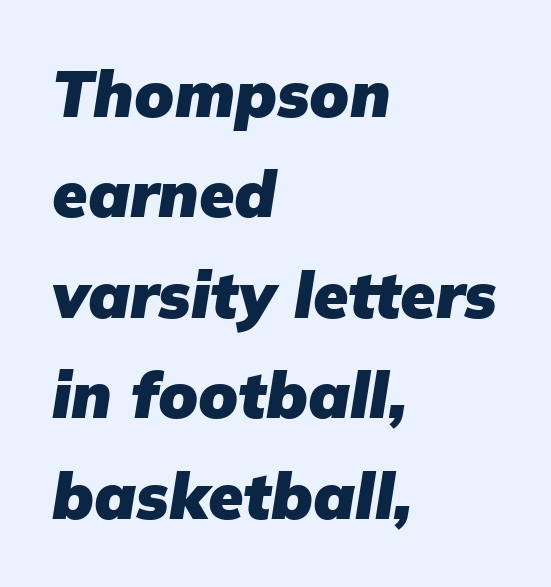
The image shows 64 px heavy type, italic (leaning right); set left-aligned, normal line spacing (1.57x), normal letter spacing, not underlined; low stroke contrast and a medium x-height.
